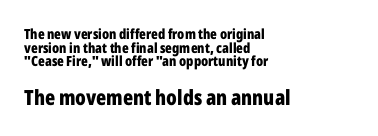
The image shows 21 px bold type, upright; set left-aligned, tight line spacing (0.98x), normal letter spacing, not underlined; the second (bottom) block is 1.5x larger.
